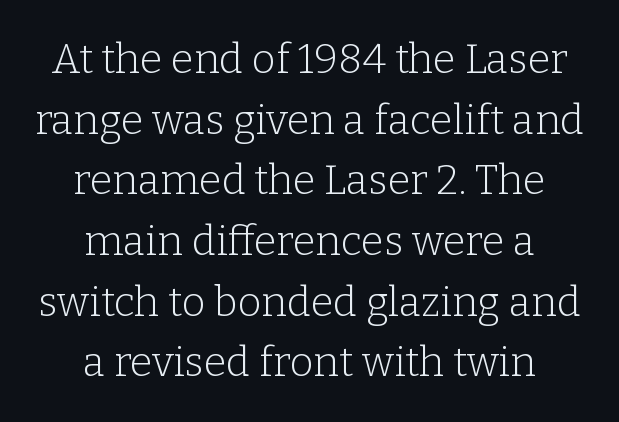
{"serif": "yes", "italic": "no", "bold": "no", "weight": "light", "width": "normal", "stroke_contrast": "low", "x_height": "medium", "monospaced": "no", "underline": "no", "align": "center", "line_spacing": "normal", "line_spacing_ratio": 1.48, "letter_spacing": "normal", "letter_spacing_em": 0.0, "glyph_px": 41}
